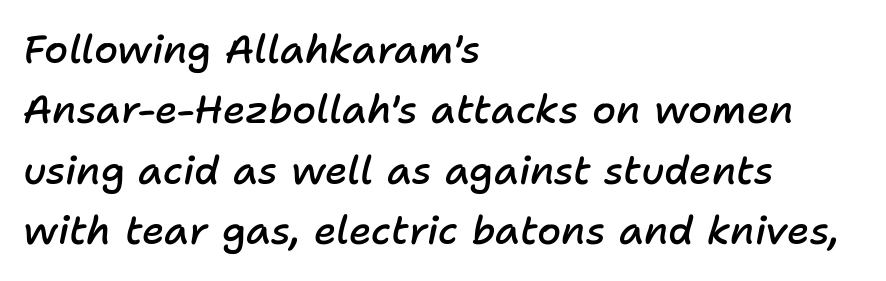
{"italic": "yes", "lean": "right", "slant_degrees": 11, "bold": "semi", "weight": "semibold", "width": "normal", "stroke_contrast": "low", "x_height": "medium", "monospaced": "no", "underline": "no", "align": "left", "line_spacing": "normal", "line_spacing_ratio": 1.55, "letter_spacing": "normal", "letter_spacing_em": 0.0, "glyph_px": 39}
